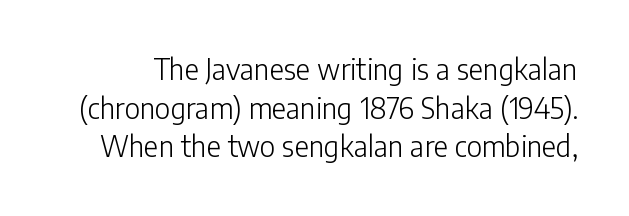
{"serif": "no", "italic": "no", "bold": "no", "weight": "light", "width": "normal", "stroke_contrast": "low", "x_height": "medium", "monospaced": "no", "underline": "no", "line_spacing": "normal", "line_spacing_ratio": 1.38, "letter_spacing": "normal", "letter_spacing_em": 0.0, "glyph_px": 28}
